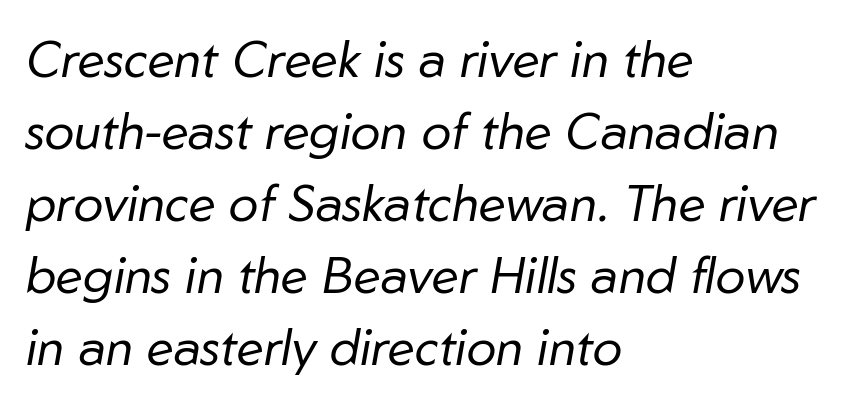
The image shows 50 px regular-weight type, italic (leaning right); set left-aligned, normal line spacing (1.44x), normal letter spacing, not underlined; low stroke contrast and a medium x-height.
